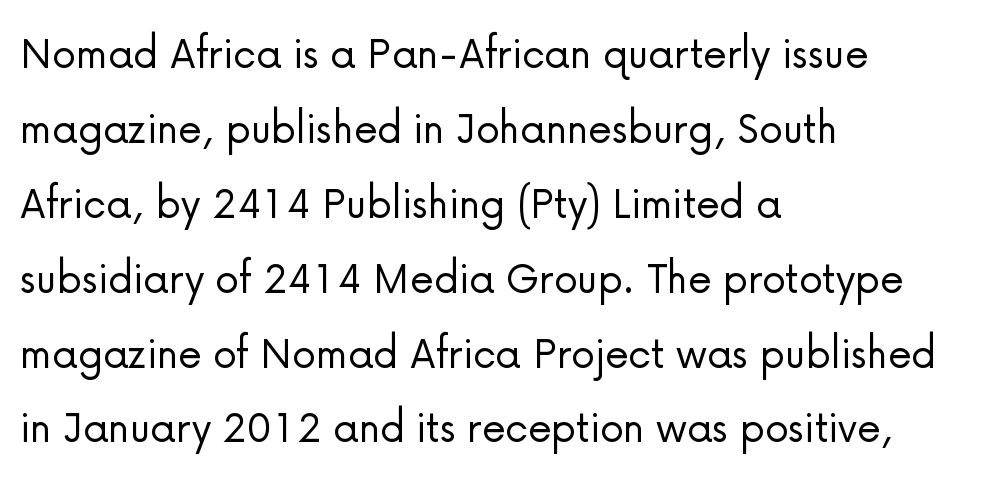
Q: Is the text bold? A: No.
Q: Is the text italic (slanted)? A: No, it is upright.
Q: Is the typeface a serif or a sans-serif typeface? A: Sans-serif.
Q: Is the text underlined? A: No.
Q: How is the paragraph aligned? A: Left-aligned.
Q: Is the spacing between letters normal or unusually wide? A: Normal.
Q: Is the spacing between lines tight, normal or loose? A: Normal.
Q: Width (condensed, normal, or wide)? A: Normal.
Q: Stroke contrast? A: Low.
Q: x-height? A: Medium.
Q: Monospaced? A: No.
